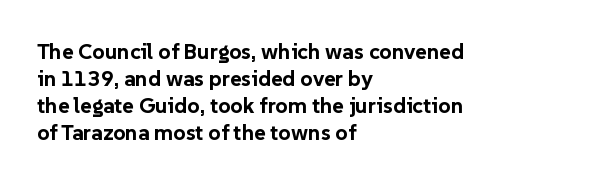
Q: Is the text bold? A: Yes.
Q: Is the text italic (slanted)? A: No, it is upright.
Q: Is the text underlined? A: No.
Q: How is the paragraph aligned? A: Left-aligned.
Q: Is the spacing between letters normal or unusually wide? A: Normal.
